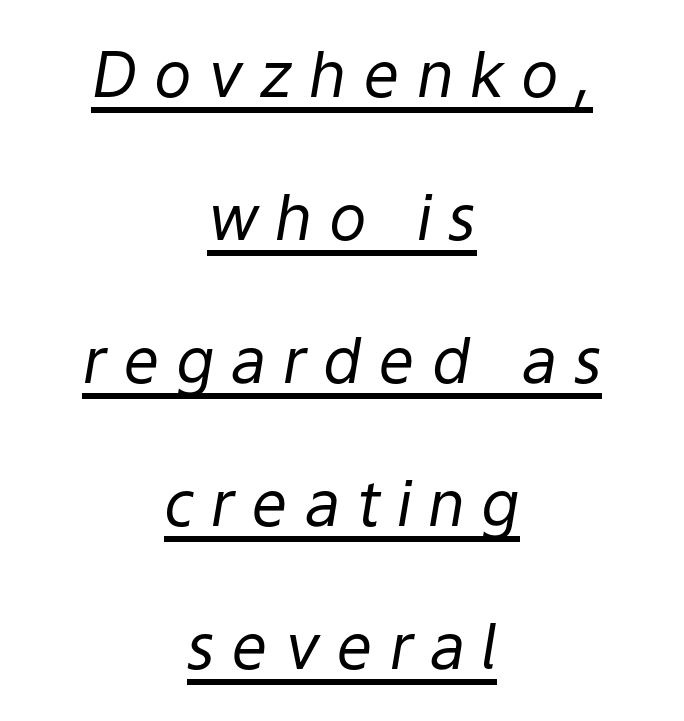
{"italic": "yes", "lean": "right", "slant_degrees": 9, "bold": "no", "weight": "regular", "width": "normal", "stroke_contrast": "low", "x_height": "medium", "monospaced": "no", "underline": "yes", "align": "center", "line_spacing": "loose", "line_spacing_ratio": 2.27, "letter_spacing": "wide", "letter_spacing_em": 0.26, "glyph_px": 63}
